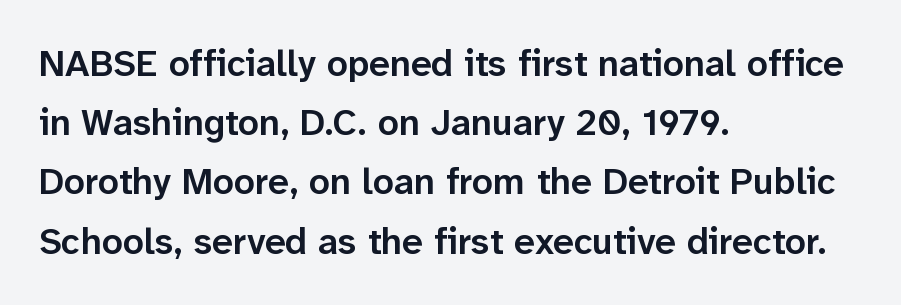
Underline: absent. The space between consecutive lines is moderate. A student would call this left alignment; a typographer would say flush left, rag right. Stroke terminals: plain, sans-serif.
